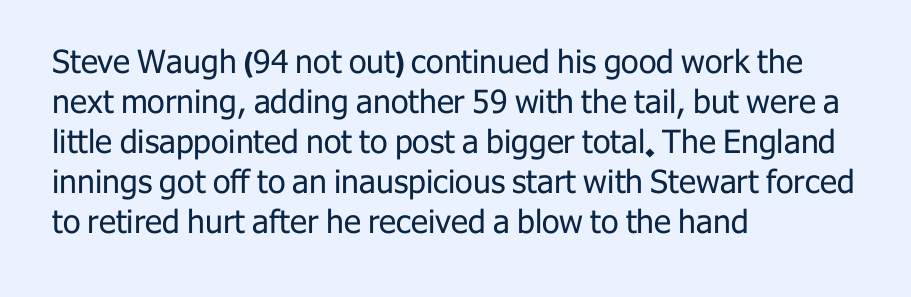
Q: Is the text bold? A: No.
Q: Is the text italic (slanted)? A: No, it is upright.
Q: Is the typeface a serif or a sans-serif typeface? A: Sans-serif.
Q: Is the text underlined? A: No.
Q: How is the paragraph aligned? A: Left-aligned.
Q: Is the spacing between letters normal or unusually wide? A: Normal.
Q: Is the spacing between lines tight, normal or loose? A: Normal.
Q: Width (condensed, normal, or wide)? A: Normal.
Q: Stroke contrast? A: Low.
Q: x-height? A: Medium.
Q: Monospaced? A: No.
